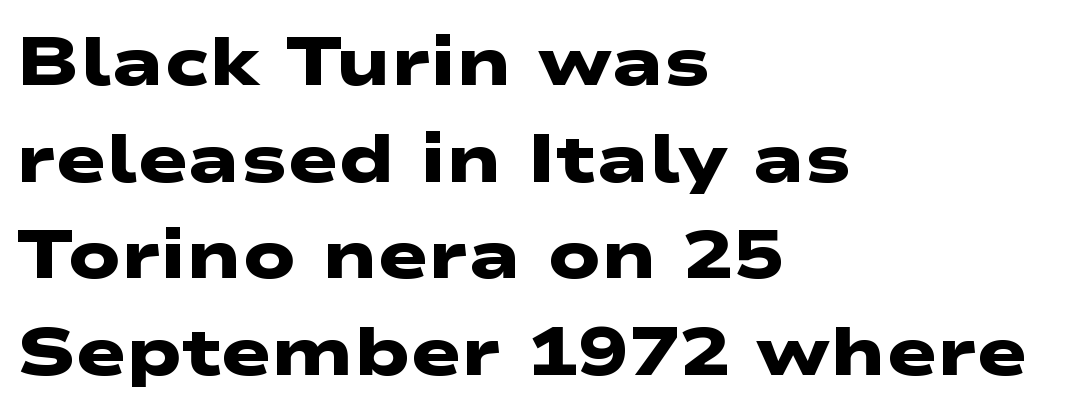
Descenders are the only things crossing below the line. Spacing verdict: proportional, widths tailored to each character. Each word holds together tightly as a unit, with standard inter-letter gaps. Its strokes are broad and dark, the hallmark of bold type. In terms of leading, this rendering sits right in the middle.
